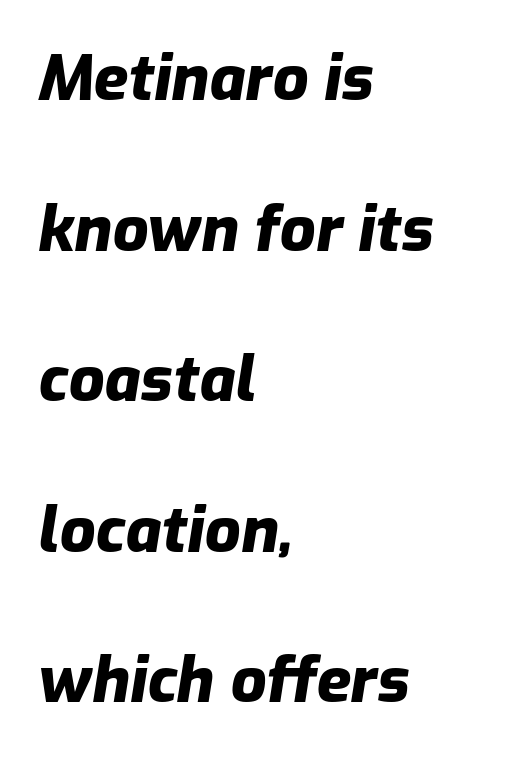
The image shows 63 px heavy type, italic (leaning right); set left-aligned, loose line spacing (2.39x), normal letter spacing, not underlined; low stroke contrast and a medium x-height.
